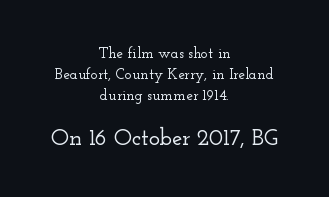
{"italic": "no", "underline": "no", "align": "center", "line_spacing": "normal", "line_spacing_ratio": 1.39, "letter_spacing": "normal", "letter_spacing_em": 0.0, "larger_block": "second", "size_ratio": 1.53, "glyph_px": 23}
